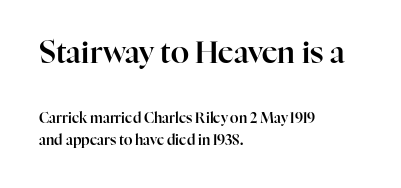
Compared with typical body copy, the letter spacing here is the same. Each letter keeps its own natural width here, so spacing adapts to shape. These lines were composed using upright roman letters. No word sits above an underline. The ragged edge is on the right, which tells us the setting is flush left.
